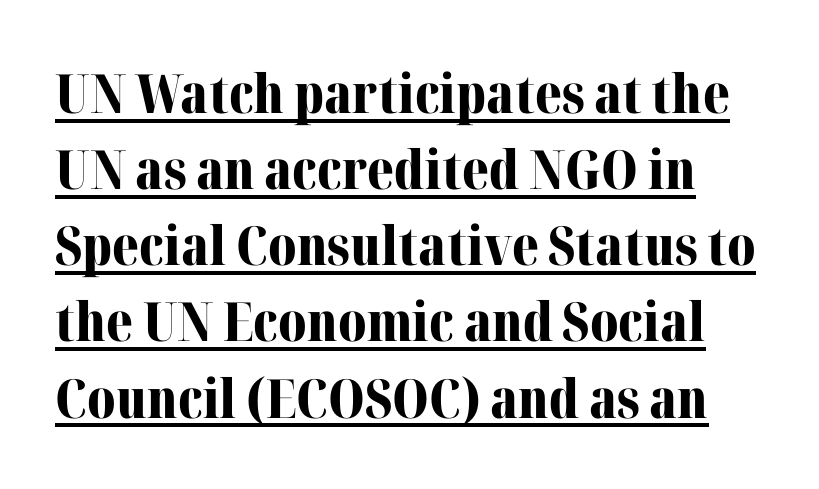
{"serif": "yes", "italic": "no", "bold": "yes", "weight": "bold", "width": "normal", "stroke_contrast": "medium", "x_height": "medium", "monospaced": "no", "underline": "yes", "line_spacing": "normal", "line_spacing_ratio": 1.41, "letter_spacing": "normal", "letter_spacing_em": 0.0, "glyph_px": 54}
